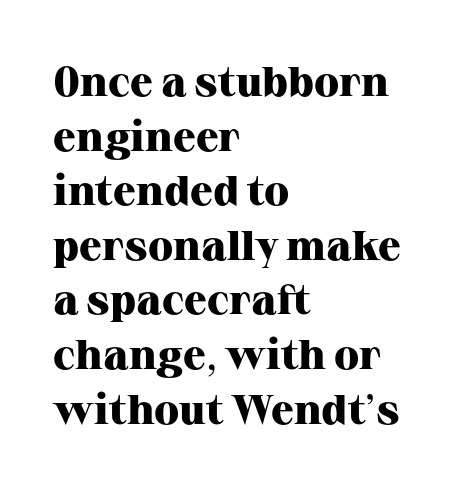
{"serif": "yes", "italic": "no", "bold": "yes", "weight": "heavy", "width": "normal", "stroke_contrast": "high", "x_height": "medium", "monospaced": "no", "underline": "no", "align": "left", "line_spacing": "normal", "line_spacing_ratio": 1.3, "letter_spacing": "normal", "letter_spacing_em": 0.0, "glyph_px": 42}
